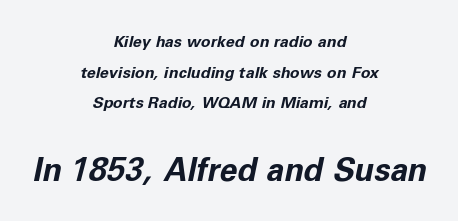
{"italic": "yes", "lean": "right", "slant_degrees": 11, "bold": "yes", "weight": "bold", "width": "normal", "stroke_contrast": "low", "x_height": "medium", "monospaced": "no", "underline": "no", "align": "center", "line_spacing": "loose", "line_spacing_ratio": 1.91, "letter_spacing": "normal", "letter_spacing_em": 0.0, "larger_block": "second", "size_ratio": 2.0, "glyph_px": 32}
